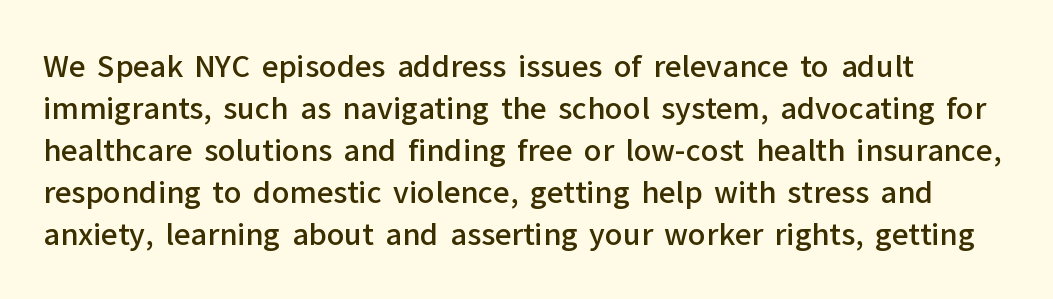
{"serif": "no", "italic": "no", "bold": "semi", "weight": "semibold", "width": "normal", "stroke_contrast": "low", "x_height": "medium", "monospaced": "no", "underline": "no", "line_spacing": "normal", "line_spacing_ratio": 1.45, "letter_spacing": "normal", "letter_spacing_em": 0.0, "glyph_px": 29}
